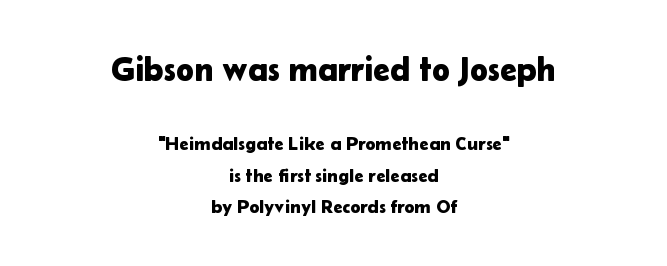
How would I describe the line gaps? Plain and ordinary. The foot of each line stays bare and open. The paragraph shown floats in the horizontal middle. The lettering holds an erect, upright posture throughout. Varying glyph widths throughout — classic text-font behaviour.
